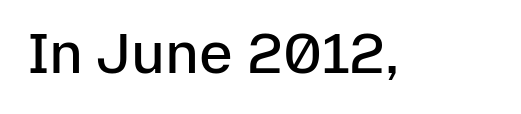
The image shows 57 px semibold sans-serif type, upright; set normal letter spacing, not underlined; low stroke contrast and a medium x-height.
